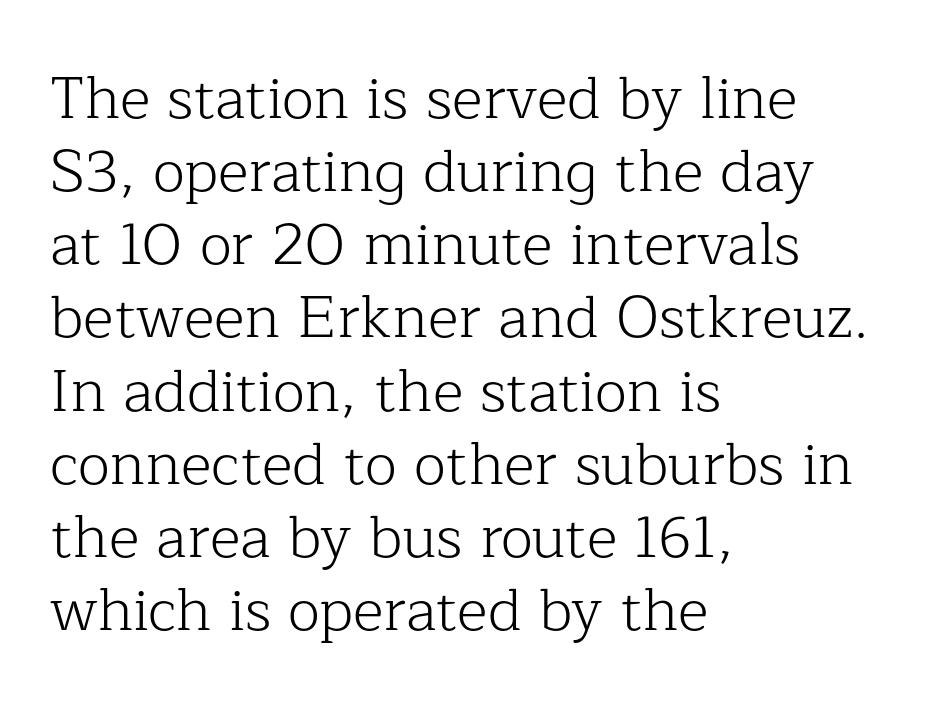
Style check: upright. These glyphs show unthickened strokes, regular width or finer. Think of a printed novel: that variable character pitch is what you see here. Just letters on the line, the space beneath them empty. To sum up the face: it has serifs. Which margin do the lines hug? The left one — the right edge is uneven.
